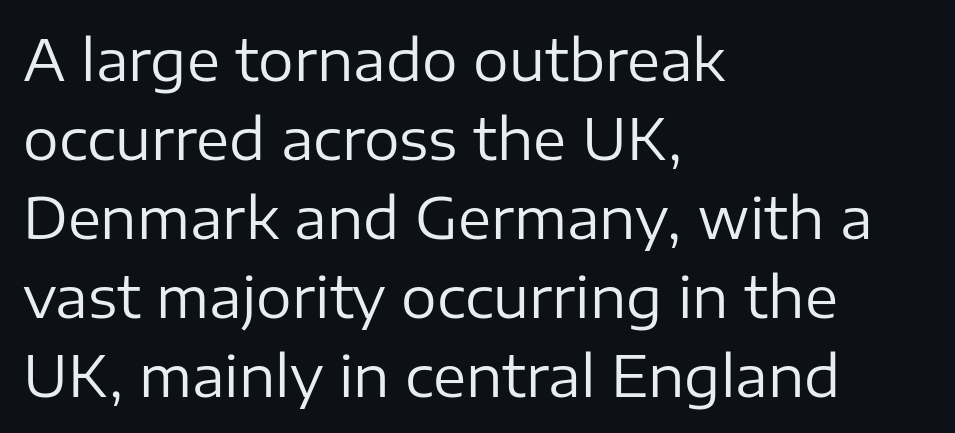
The image shows 56 px regular-weight sans-serif type, upright; set left-aligned, normal line spacing (1.41x), normal letter spacing, not underlined; low stroke contrast and a medium x-height.
